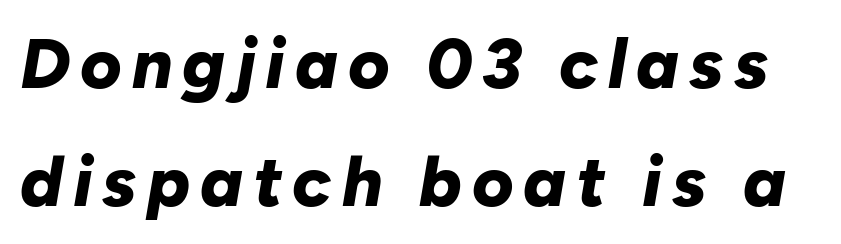
{"italic": "yes", "lean": "right", "slant_degrees": 10, "bold": "yes", "weight": "bold", "width": "normal", "stroke_contrast": "low", "x_height": "medium", "monospaced": "no", "underline": "no", "line_spacing": "normal", "line_spacing_ratio": 1.66, "glyph_px": 71}
